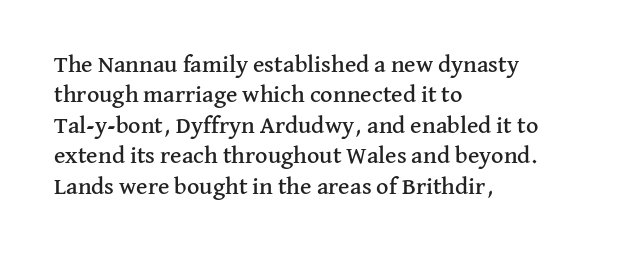
Unmarked baselines from the first word to the last. Short and long lines alike share a common starting point at left. The horizontal fit of the characters is conventional and even. Leading matches the norm, producing a regular column. In terms of posture, this sample is upright.
